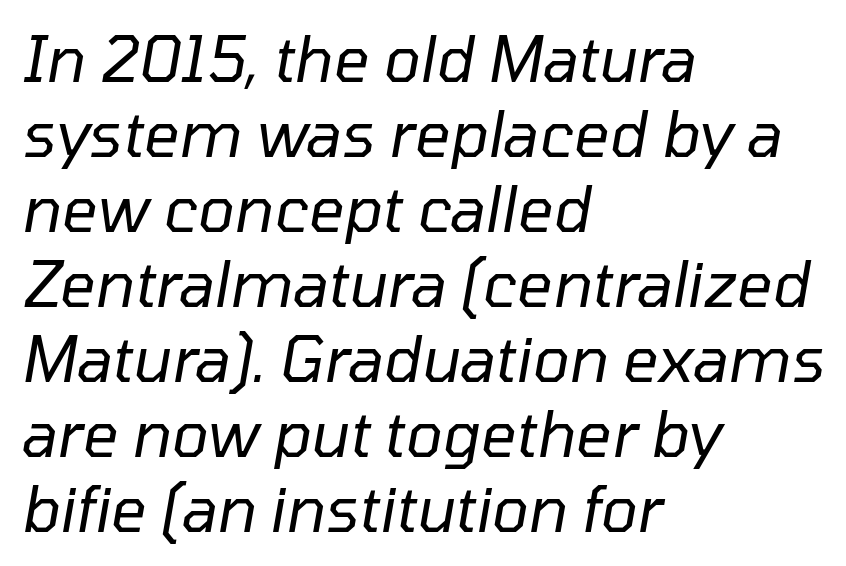
The image shows 62 px regular-weight type, italic (leaning right); set left-aligned, line spacing 1.21x, normal letter spacing, not underlined; low stroke contrast and a medium x-height.
